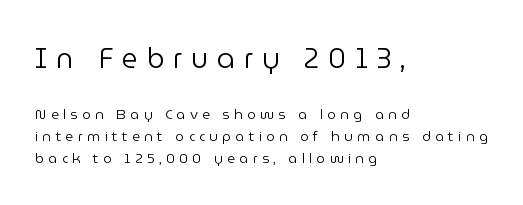
The image shows 28 px regular-weight sans-serif type, upright; set left-aligned, normal line spacing (1.58x), unusually wide letter spacing (+0.31 em), not underlined; the first (top) block is 2.0x larger; low stroke contrast and a medium x-height.
